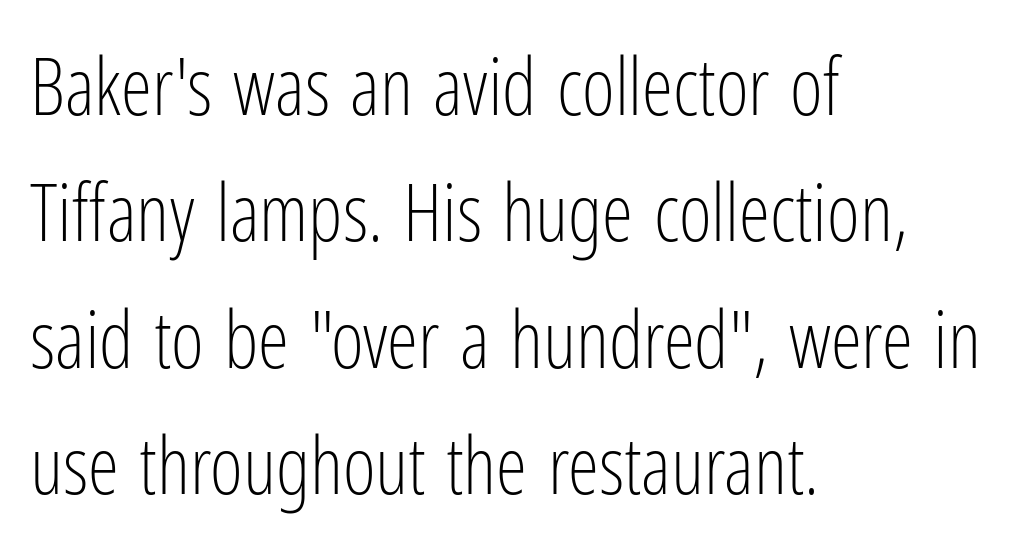
{"serif": "no", "italic": "no", "bold": "no", "weight": "light", "width": "condensed", "stroke_contrast": "low", "x_height": "medium", "monospaced": "no", "underline": "no", "align": "left", "line_spacing": "normal", "line_spacing_ratio": 1.6, "letter_spacing": "normal", "letter_spacing_em": 0.0, "glyph_px": 79}
